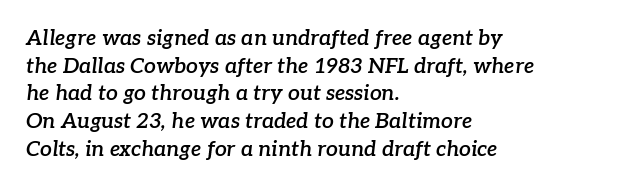
The image shows 21 px text type, italic (leaning right); set left-aligned, normal line spacing (1.32x), normal letter spacing, not underlined.
